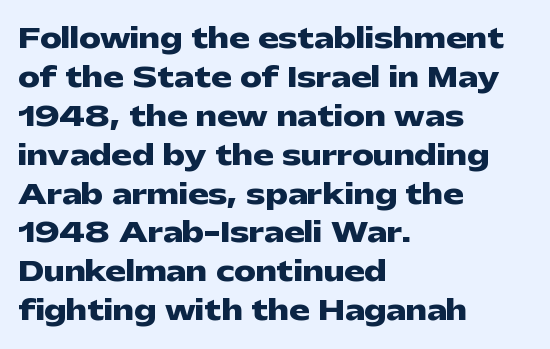
The image shows 27 px bold type, upright; set left-aligned, normal line spacing (1.44x), normal letter spacing, not underlined.
